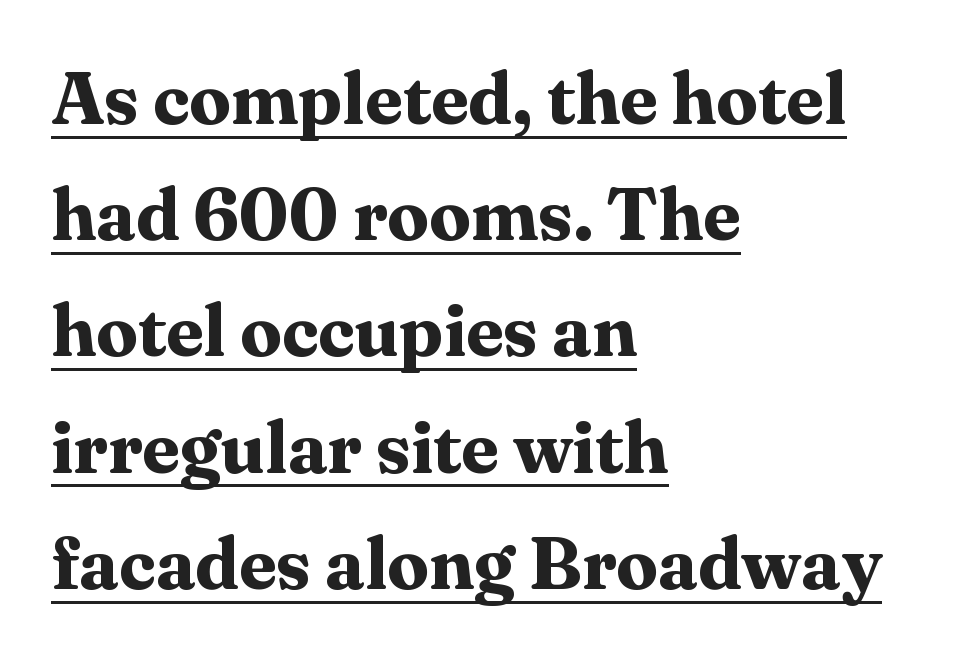
Q: Is the text bold? A: Yes.
Q: Is the text italic (slanted)? A: No, it is upright.
Q: Is the typeface a serif or a sans-serif typeface? A: Serif.
Q: Is the text underlined? A: Yes.
Q: How is the paragraph aligned? A: Left-aligned.
Q: Is the spacing between letters normal or unusually wide? A: Normal.
Q: Is the spacing between lines tight, normal or loose? A: Normal.
Q: Width (condensed, normal, or wide)? A: Normal.
Q: Stroke contrast? A: Medium.
Q: x-height? A: Medium.
Q: Monospaced? A: No.
